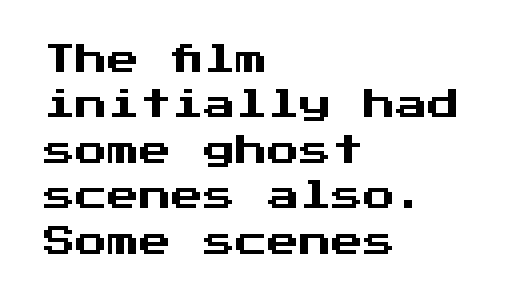
{"serif": "no", "italic": "no", "width": "normal", "stroke_contrast": "medium", "x_height": "medium", "underline": "no", "align": "left", "line_spacing": "normal", "line_spacing_ratio": 1.42, "letter_spacing": "normal", "letter_spacing_em": 0.0, "glyph_px": 32}
